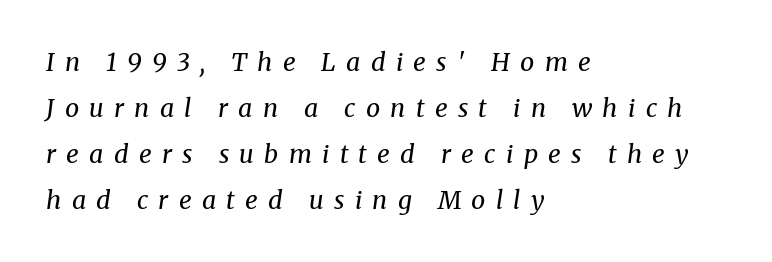
Q: Is the text bold? A: No.
Q: Is the text italic (slanted)? A: Yes, it leans right by about 8 degrees.
Q: Is the text underlined? A: No.
Q: How is the paragraph aligned? A: Left-aligned.
Q: Is the spacing between letters normal or unusually wide? A: Unusually wide.
